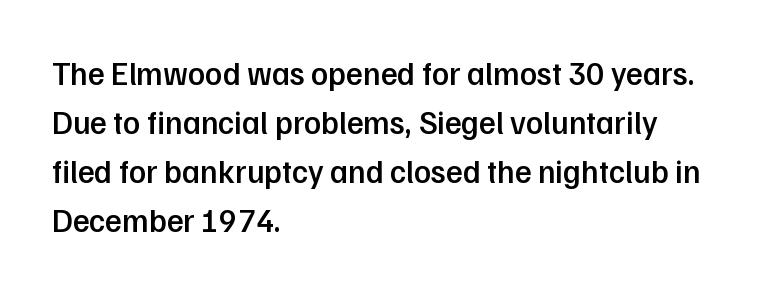
{"serif": "no", "italic": "no", "bold": "semi", "weight": "semibold", "width": "normal", "stroke_contrast": "low", "x_height": "medium", "monospaced": "no", "underline": "no", "align": "left", "line_spacing": "normal", "line_spacing_ratio": 1.53, "letter_spacing": "normal", "letter_spacing_em": 0.0, "glyph_px": 32}
